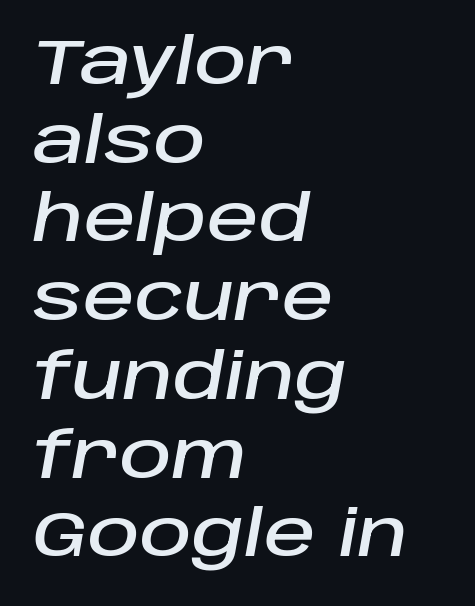
Italic? Definitely — the glyphs are oblique. Nobody drew a line under any word here. Here the designer chose a conventional face with non-uniform glyph widths. Which margin do the lines hug? The left one — the right edge is uneven. Short note: letters normally spaced.
